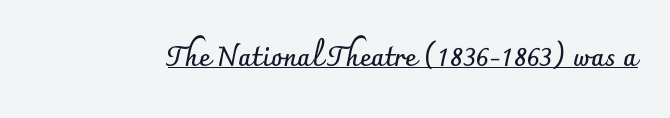
The image shows 27 px bold type; set normal letter spacing, underlined.
